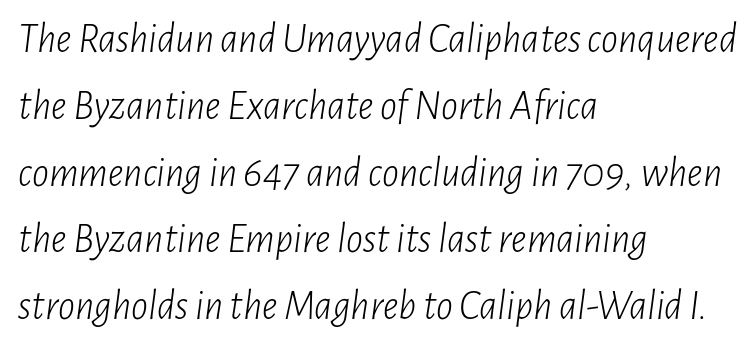
Q: Is the text bold? A: No.
Q: Is the text italic (slanted)? A: Yes, it leans right by about 7 degrees.
Q: Is the text underlined? A: No.
Q: How is the paragraph aligned? A: Left-aligned.
Q: Is the spacing between letters normal or unusually wide? A: Normal.
Q: Is the spacing between lines tight, normal or loose? A: Normal.
Q: Width (condensed, normal, or wide)? A: Condensed.
Q: Stroke contrast? A: Low.
Q: x-height? A: Medium.
Q: Monospaced? A: No.
